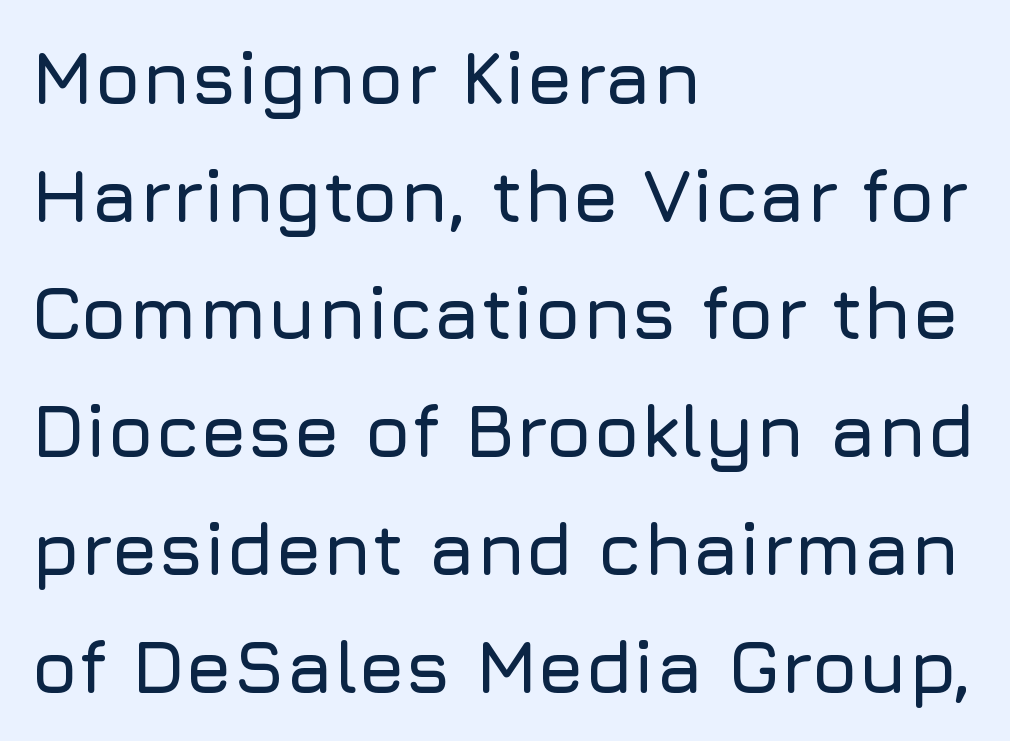
{"serif": "no", "italic": "no", "width": "normal", "stroke_contrast": "low", "x_height": "medium", "monospaced": "no", "underline": "no", "align": "left", "line_spacing": "normal", "line_spacing_ratio": 1.57, "letter_spacing": "normal", "letter_spacing_em": 0.0, "glyph_px": 75}
